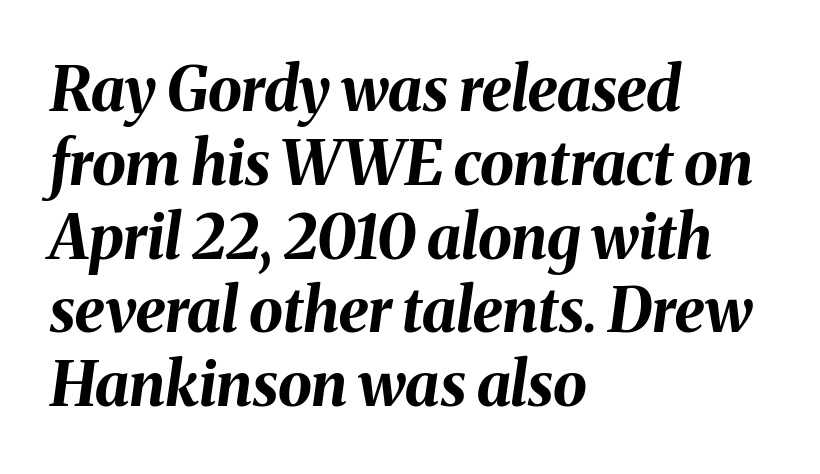
Q: Is the text bold? A: Yes.
Q: Is the text italic (slanted)? A: Yes, it leans right by about 8 degrees.
Q: Is the text underlined? A: No.
Q: How is the paragraph aligned? A: Left-aligned.
Q: Is the spacing between letters normal or unusually wide? A: Normal.
Q: Width (condensed, normal, or wide)? A: Normal.
Q: Stroke contrast? A: Medium.
Q: x-height? A: Medium.
Q: Monospaced? A: No.
